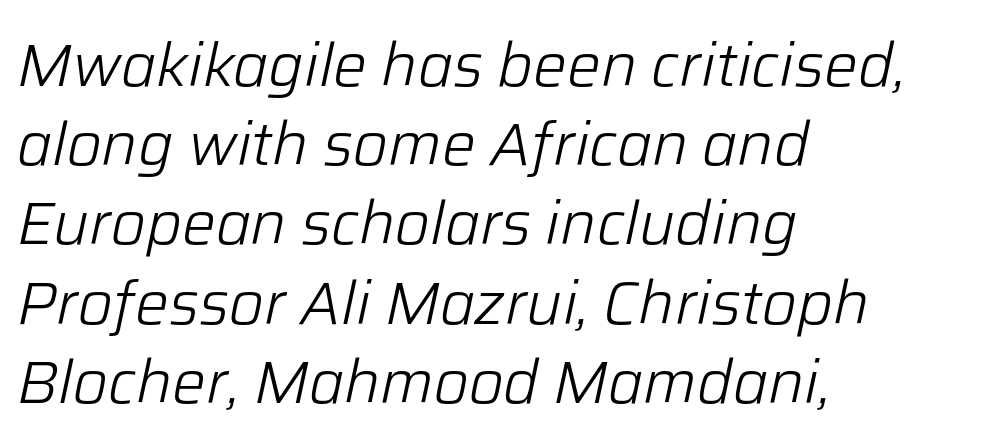
The image shows 60 px light type, italic (leaning right); set left-aligned, normal line spacing (1.32x), normal letter spacing, not underlined; low stroke contrast and a medium x-height.
